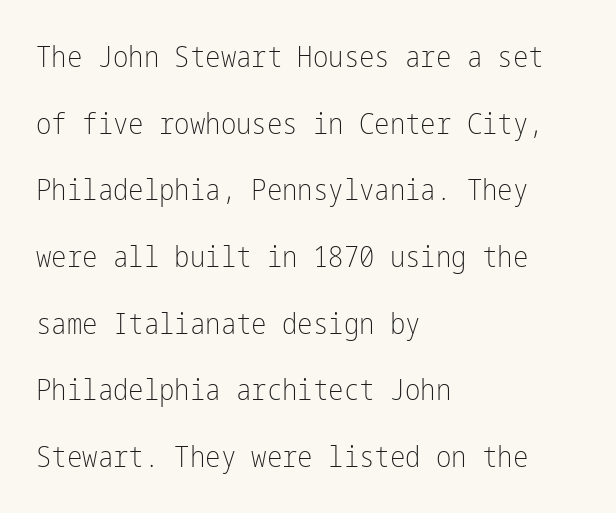
Nothing heavy about these letters — not bold at all. Rendered with straight, roman letterforms. One glance says open: line gaps are wider than usual. Serifs: no, the terminals of the letterforms are clean.
